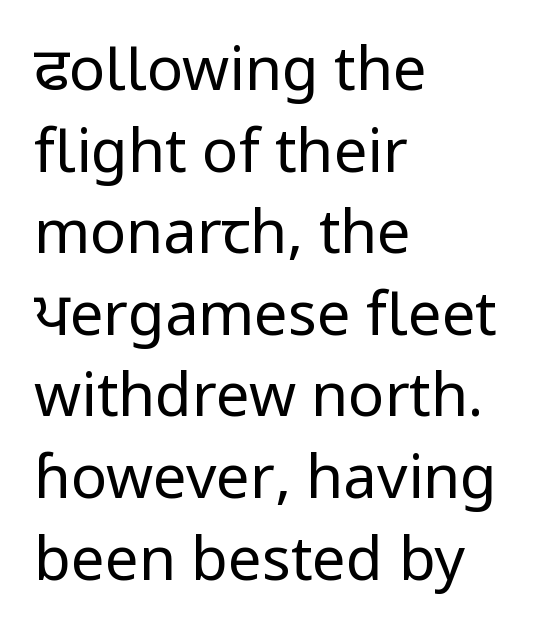
The image shows 60 px regular-weight sans-serif type, upright; set left-aligned, normal line spacing (1.36x), normal letter spacing, not underlined; low stroke contrast and a medium x-height.
